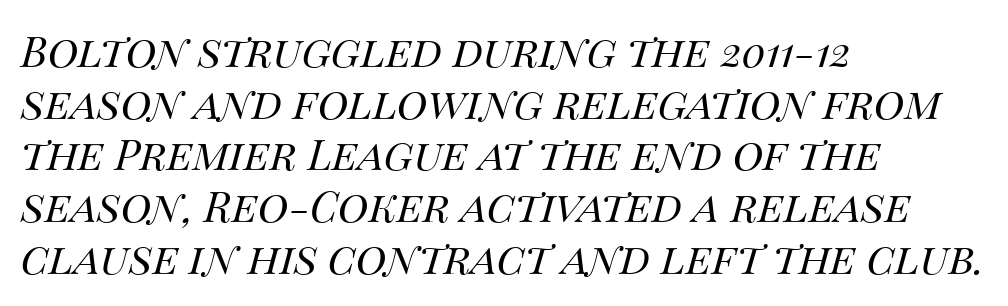
Q: Is the text bold? A: No.
Q: Is the text italic (slanted)? A: Yes, it leans right by about 14 degrees.
Q: Is the text underlined? A: No.
Q: How is the paragraph aligned? A: Left-aligned.
Q: Is the spacing between letters normal or unusually wide? A: Normal.
Q: Width (condensed, normal, or wide)? A: Normal.
Q: Stroke contrast? A: Medium.
Q: x-height? A: Large.
Q: Monospaced? A: No.
